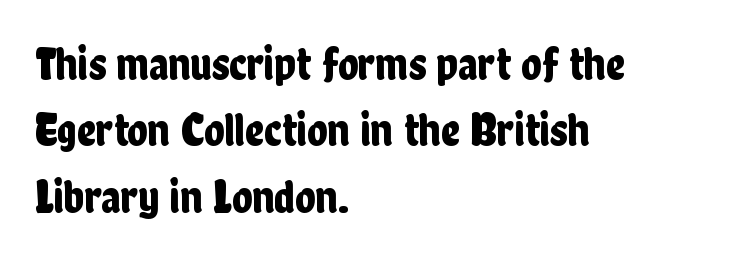
The image shows 47 px condensed sans-serif type, upright; set left-aligned, normal line spacing (1.41x), normal letter spacing, not underlined; low stroke contrast and a medium x-height.
